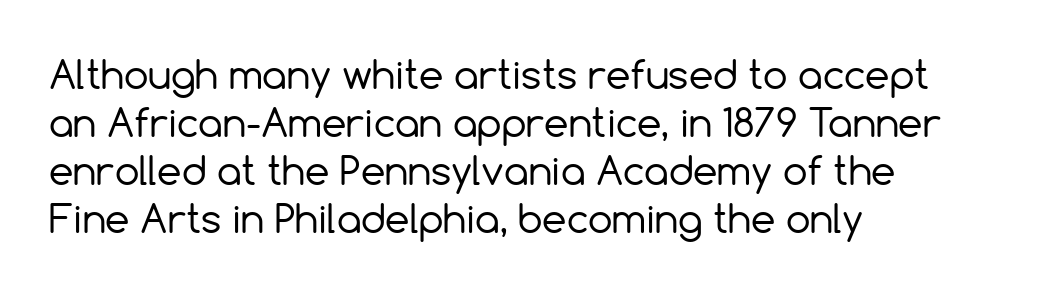
In terms of letterform style, serifs are entirely absent. Every stem runs plumb, perpendicular to the baseline. Casual observation: everything's shoved over to the left. Proportional: the letters do not fall into vertical columns. Honestly, the letter spacing is just normal — you wouldn't notice it.
